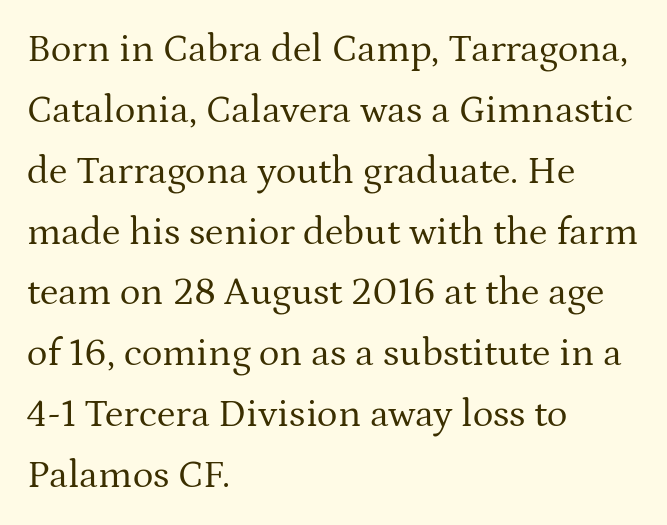
The image shows 39 px regular-weight serif type, upright; set left-aligned, normal line spacing (1.56x), normal letter spacing, not underlined; medium stroke contrast and a medium x-height.
